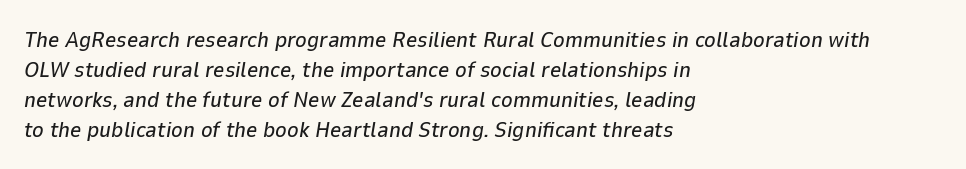
The lines sit at an ordinary, default distance from one another. The rag falls on the right side of this text block. Slanted lettering throughout. The strip under each line holds only bare page. Short note: letters normally spaced.
